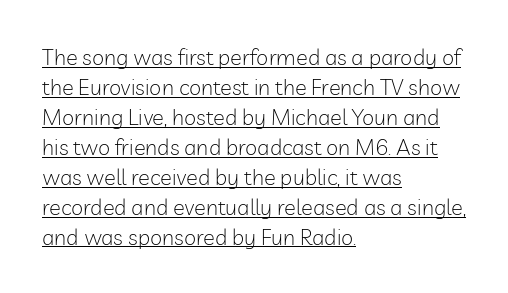
Q: Is the text bold? A: No.
Q: Is the text italic (slanted)? A: No, it is upright.
Q: Is the text underlined? A: Yes.
Q: How is the paragraph aligned? A: Left-aligned.
Q: Is the spacing between letters normal or unusually wide? A: Normal.
Q: Is the spacing between lines tight, normal or loose? A: Normal.
